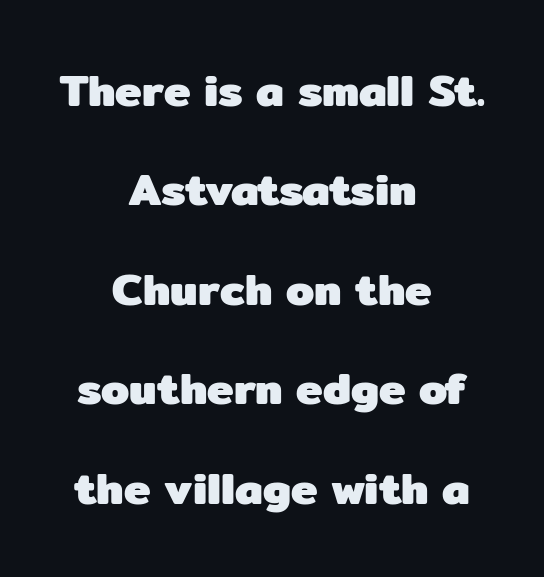
The image shows 45 px heavy sans-serif type, upright; set centered, loose line spacing (2.21x), normal letter spacing, not underlined; low stroke contrast and a medium x-height.
